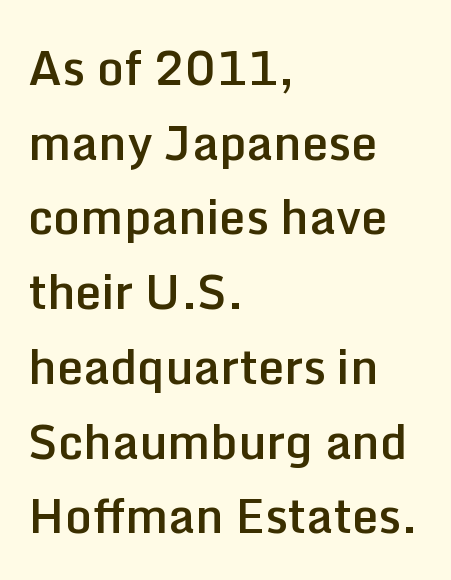
If you drew a ruler down the left edge, every line would touch it. A semibold gives these letters moderate extra thickness, short of bold. The foot of each line stays bare and open. Every stem runs plumb, perpendicular to the baseline. The rendering uses natural spacing where letterforms have individual widths. The passage shown stacks its lines at a standard gap.
